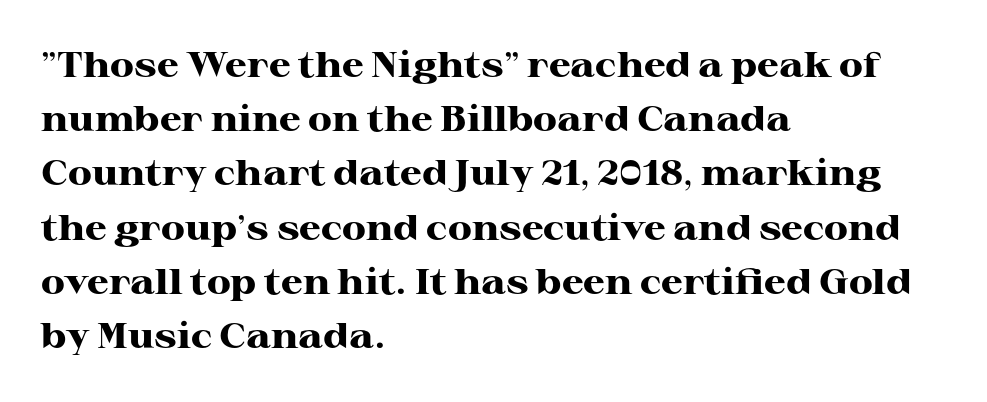
{"serif": "yes", "italic": "no", "bold": "yes", "weight": "heavy", "width": "wide", "stroke_contrast": "high", "x_height": "medium", "monospaced": "no", "underline": "no", "align": "left", "line_spacing": "normal", "line_spacing_ratio": 1.55, "letter_spacing": "normal", "letter_spacing_em": 0.0, "glyph_px": 35}
